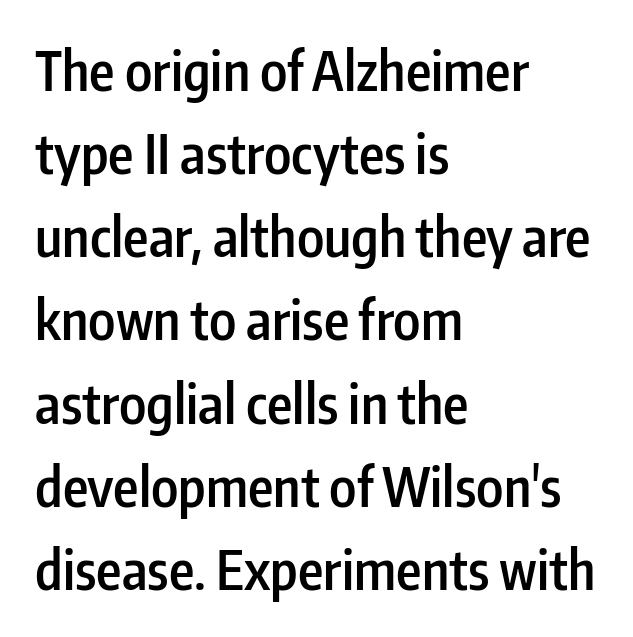
Q: Is the text bold? A: Semi-bold.
Q: Is the text italic (slanted)? A: No, it is upright.
Q: Is the typeface a serif or a sans-serif typeface? A: Sans-serif.
Q: Is the text underlined? A: No.
Q: How is the paragraph aligned? A: Left-aligned.
Q: Is the spacing between letters normal or unusually wide? A: Normal.
Q: Is the spacing between lines tight, normal or loose? A: Normal.
Q: Width (condensed, normal, or wide)? A: Condensed.
Q: Stroke contrast? A: Low.
Q: x-height? A: Medium.
Q: Monospaced? A: No.
